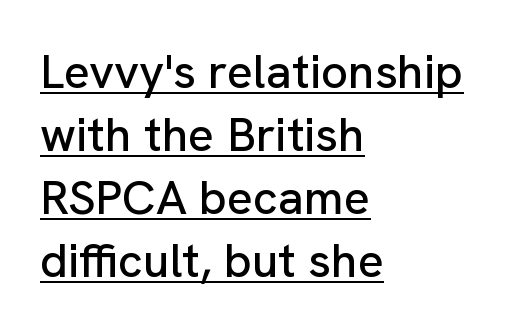
The image shows 48 px sans-serif type, upright; set left-aligned, normal line spacing (1.31x), normal letter spacing, underlined; low stroke contrast and a medium x-height.
